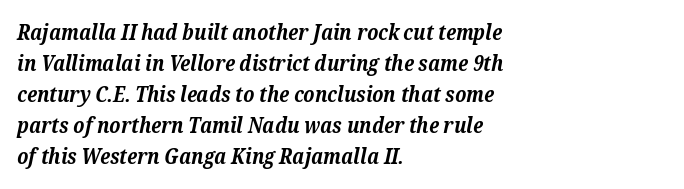
Q: Is the text bold? A: Yes.
Q: Is the text italic (slanted)? A: Yes, it leans right by about 12 degrees.
Q: Is the text underlined? A: No.
Q: How is the paragraph aligned? A: Left-aligned.
Q: Is the spacing between letters normal or unusually wide? A: Normal.
Q: Is the spacing between lines tight, normal or loose? A: Normal.
